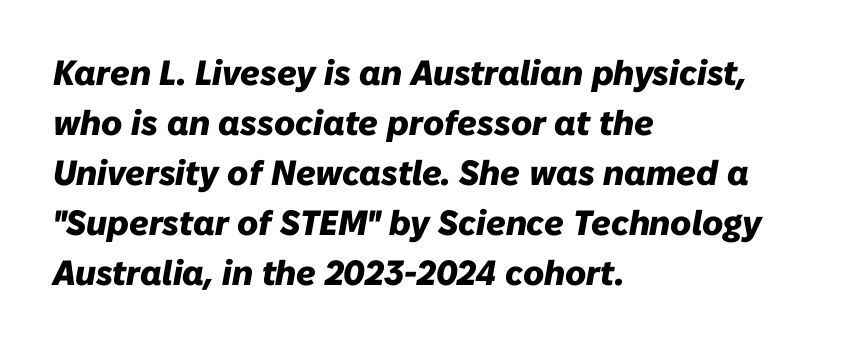
These lines stack with their left ends in a neat column. Is the type slanted? Yes — the strokes lean at a clear angle. Compared with typical body copy, the letter spacing here is the same. Emphasis by weight is at full strength: bold. The space between consecutive lines is moderate. Type without underlining.
